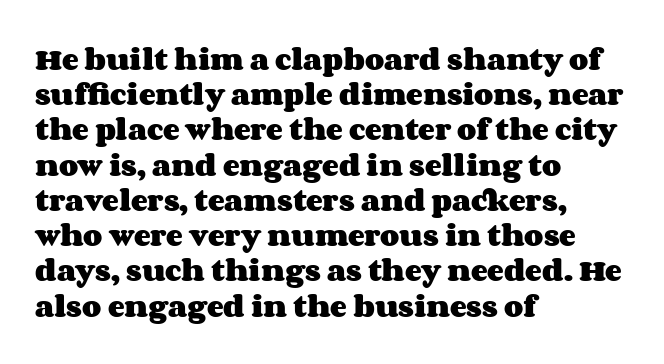
Here the glyphs are tracked normally, forming tight word shapes. Posture: upright roman. Plain, unruled lines of type. Leading matches the norm, producing a regular column.
